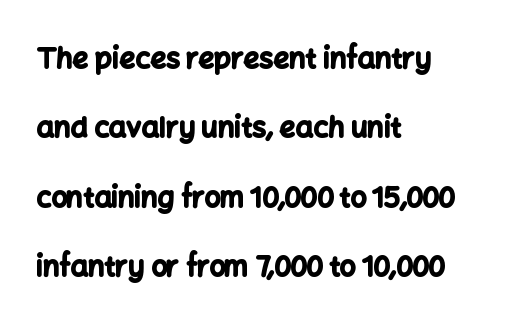
Q: Is the text bold? A: Yes.
Q: Is the text italic (slanted)? A: No, it is upright.
Q: Is the typeface a serif or a sans-serif typeface? A: Sans-serif.
Q: Is the text underlined? A: No.
Q: How is the paragraph aligned? A: Left-aligned.
Q: Is the spacing between letters normal or unusually wide? A: Normal.
Q: Is the spacing between lines tight, normal or loose? A: Loose.
Q: Width (condensed, normal, or wide)? A: Normal.
Q: Stroke contrast? A: Low.
Q: x-height? A: Medium.
Q: Monospaced? A: No.
